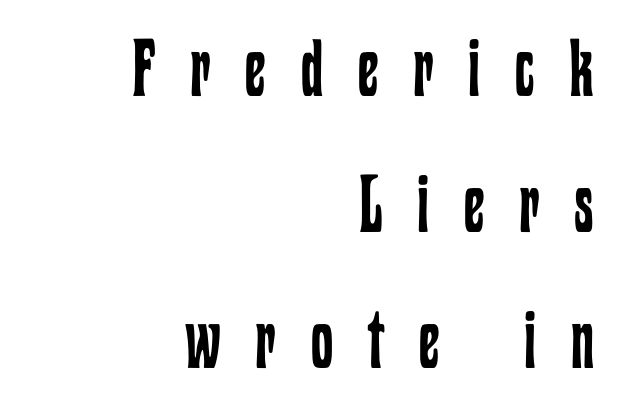
The space directly below the letters is spotless. Visually the block forms a straight wall on the right and a jagged coastline on the left. Interline gaps are of average width in this sample. The tracking jumps out immediately: characters are airy and widely separated. If you drew a line through each stem, it would be perfectly vertical. The rendering uses natural spacing where letterforms have individual widths.
